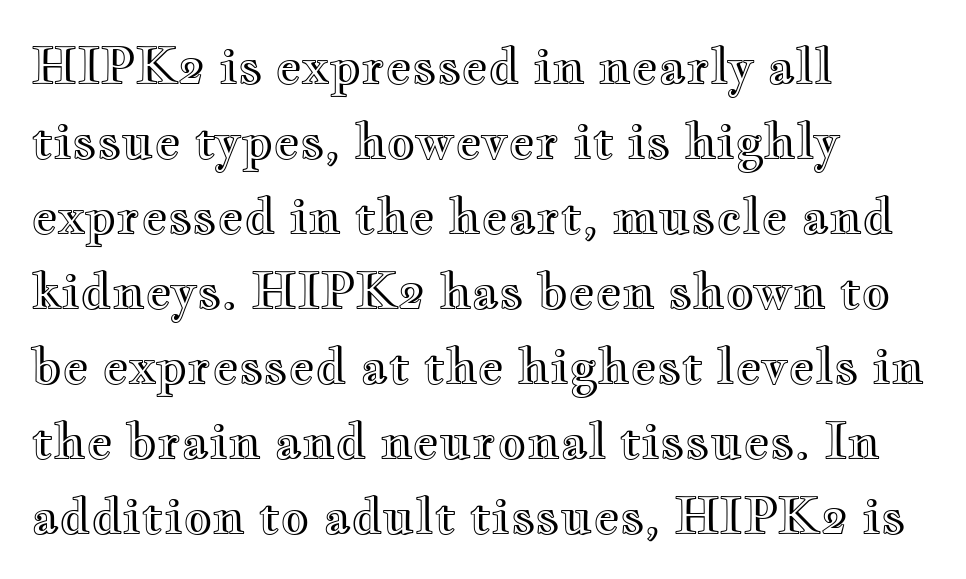
Q: Is the text italic (slanted)? A: No, it is upright.
Q: Is the text underlined? A: No.
Q: How is the paragraph aligned? A: Left-aligned.
Q: Is the spacing between letters normal or unusually wide? A: Normal.
Q: Is the spacing between lines tight, normal or loose? A: Normal.
Q: Width (condensed, normal, or wide)? A: Wide.
Q: x-height? A: Small.
Q: Monospaced? A: No.
